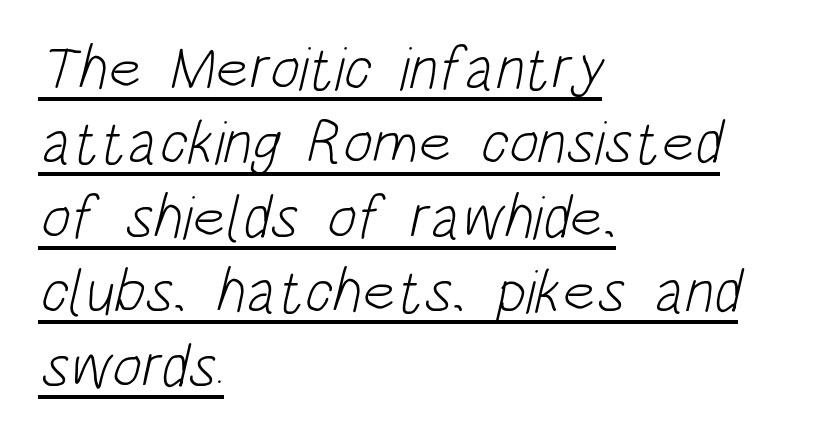
{"serif": "no", "bold": "no", "weight": "light", "width": "condensed", "stroke_contrast": "low", "x_height": "large", "monospaced": "no", "underline": "yes", "align": "left", "line_spacing_ratio": 1.2, "letter_spacing": "normal", "letter_spacing_em": 0.0, "glyph_px": 62}
